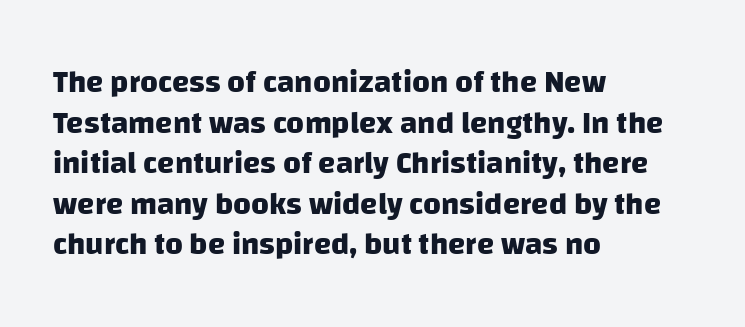
{"serif": "no", "bold": "yes", "weight": "heavy", "width": "normal", "stroke_contrast": "low", "x_height": "large", "monospaced": "no", "underline": "no", "align": "left", "line_spacing": "normal", "line_spacing_ratio": 1.31, "letter_spacing": "normal", "letter_spacing_em": 0.0, "glyph_px": 31}
